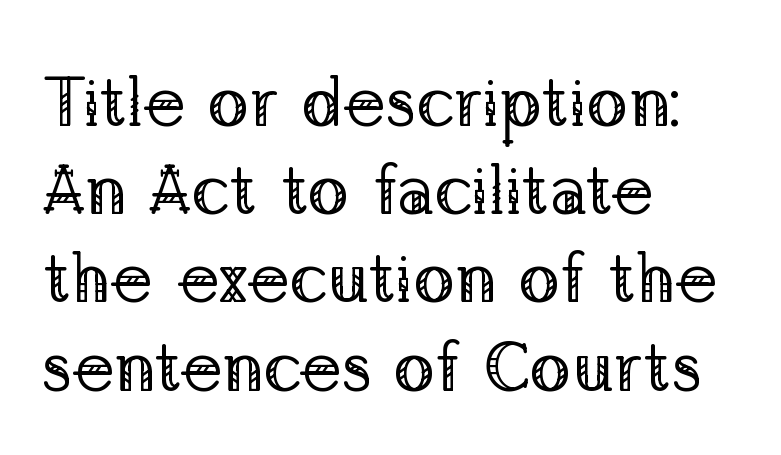
Stems here are at most as thick as an everyday book face. Every stem runs plumb, perpendicular to the baseline. This rendering uses left alignment, leaving the right contour irregular. Spacing verdict: proportional, widths tailored to each character. The font family rendered here belongs to the serif group. Normally led — the rows are evenly, conventionally spaced.
